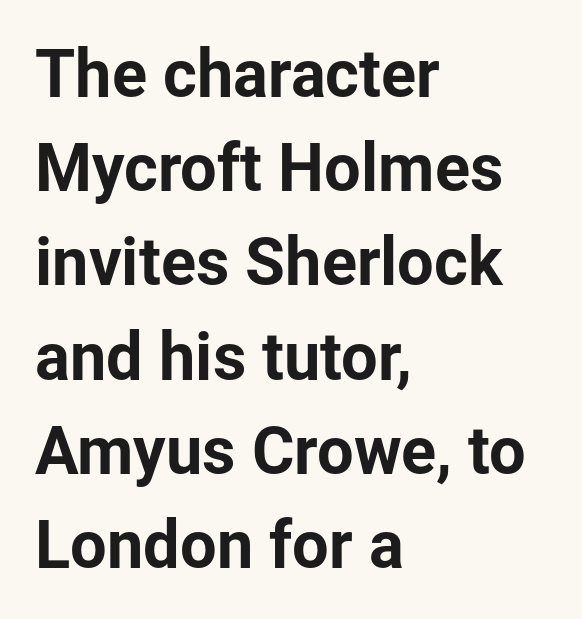
No word sits above an underline. The typeface chosen for these lines omits serifs. Italic? Not at all — the glyphs are vertical. These lines are rendered in a variable-pitch font. The lines are quadded left.
